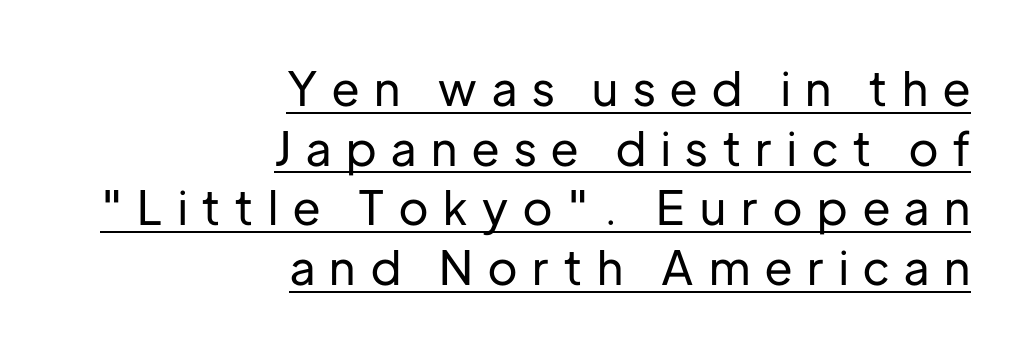
{"serif": "no", "italic": "no", "width": "normal", "stroke_contrast": "low", "x_height": "medium", "monospaced": "no", "underline": "yes", "align": "right", "line_spacing": "normal", "line_spacing_ratio": 1.27, "letter_spacing": "wide", "letter_spacing_em": 0.32, "glyph_px": 47}
